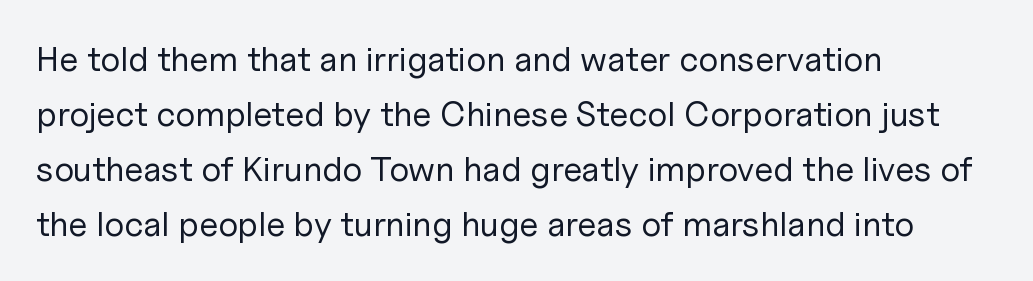
Q: Is the text bold? A: No.
Q: Is the text italic (slanted)? A: No, it is upright.
Q: Is the typeface a serif or a sans-serif typeface? A: Sans-serif.
Q: Is the text underlined? A: No.
Q: How is the paragraph aligned? A: Left-aligned.
Q: Is the spacing between letters normal or unusually wide? A: Normal.
Q: Is the spacing between lines tight, normal or loose? A: Normal.
Q: Width (condensed, normal, or wide)? A: Normal.
Q: Stroke contrast? A: Low.
Q: x-height? A: Medium.
Q: Monospaced? A: No.
